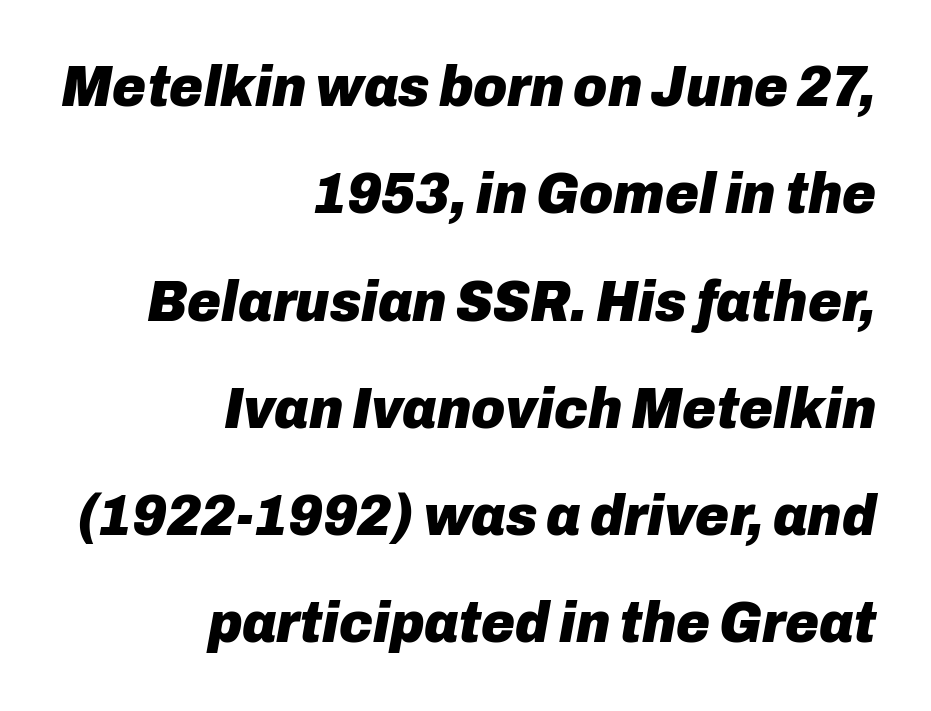
The image shows 58 px heavy type, italic (leaning right); set right-aligned, line spacing 1.85x, normal letter spacing, not underlined; low stroke contrast and a medium x-height.
